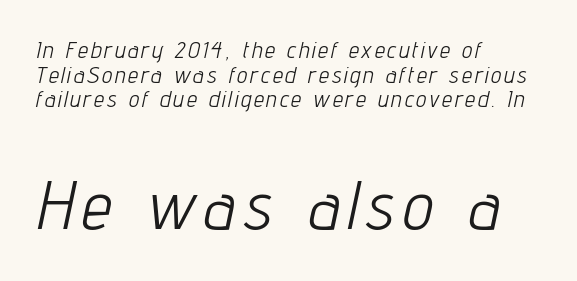
The image shows 68 px light, condensed type, italic (leaning right); set left-aligned, tight line spacing (1.07x), not underlined; the second (bottom) block is 2.96x larger; low stroke contrast and a medium x-height.
